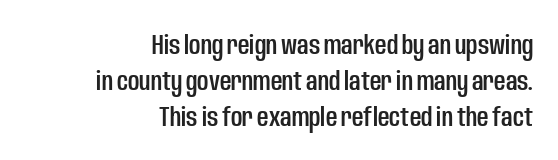
The image shows 28 px condensed sans-serif type, upright; set right-aligned, normal line spacing (1.29x), normal letter spacing, not underlined; low stroke contrast and a large x-height.
